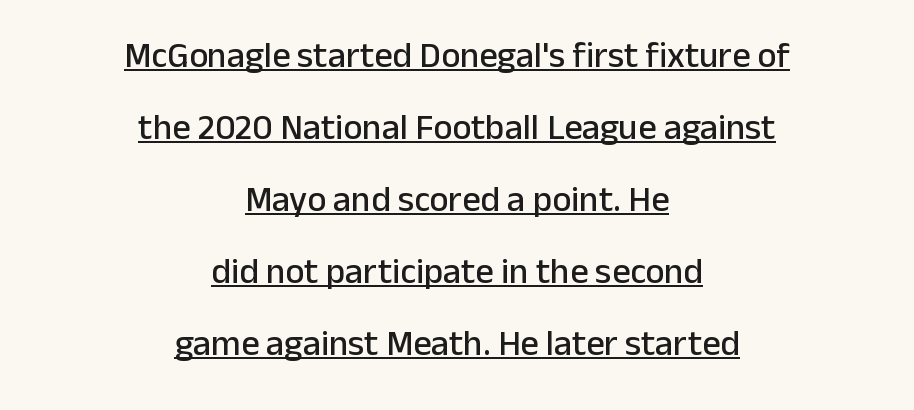
Like a heading marked for emphasis, these lines bear an underscore. The letters stand straight up with perfectly vertical stems. A sans-serif font was chosen for this passage. Think of a printed novel: that variable character pitch is what you see here.
